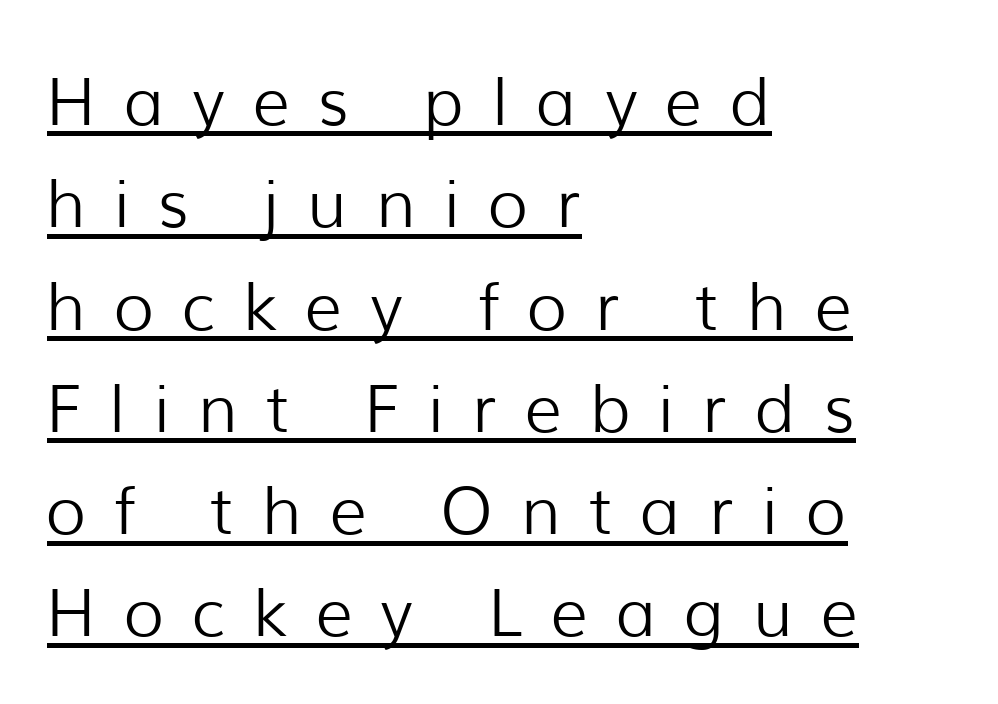
{"serif": "no", "italic": "no", "bold": "no", "weight": "light", "width": "normal", "stroke_contrast": "low", "x_height": "medium", "monospaced": "no", "underline": "yes", "align": "left", "line_spacing": "normal", "line_spacing_ratio": 1.55, "letter_spacing": "wide", "letter_spacing_em": 0.42, "glyph_px": 66}
